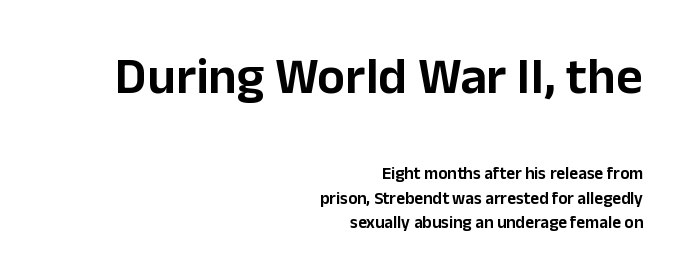
Nope, not italic — everything's standing straight. Tracking value appears to be zero — textbook default spacing. Leading matches the norm, producing a regular column. The earlier block is typeset at a bigger size than the later block.
